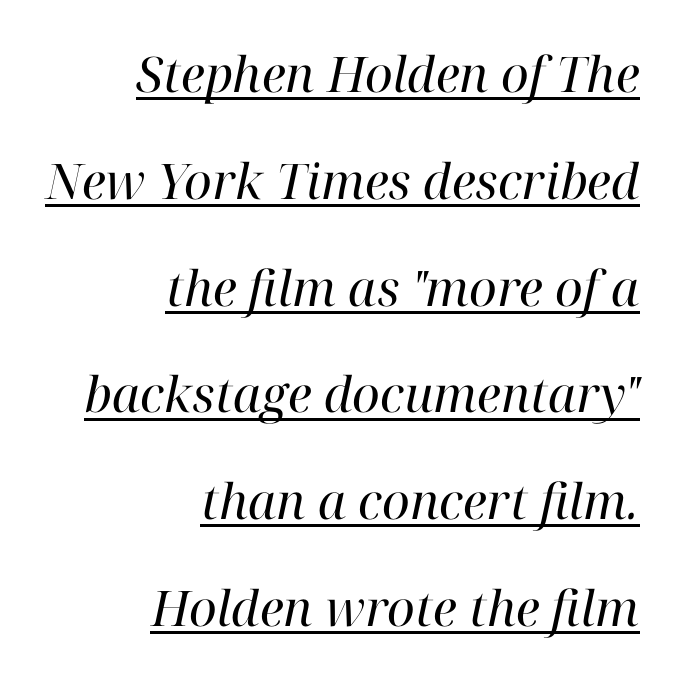
{"serif": "yes", "italic": "yes", "lean": "right", "slant_degrees": 12, "bold": "no", "weight": "regular", "width": "normal", "stroke_contrast": "high", "x_height": "medium", "monospaced": "no", "underline": "yes", "align": "right", "line_spacing": "loose", "line_spacing_ratio": 2.18, "letter_spacing": "normal", "letter_spacing_em": 0.0, "glyph_px": 49}
